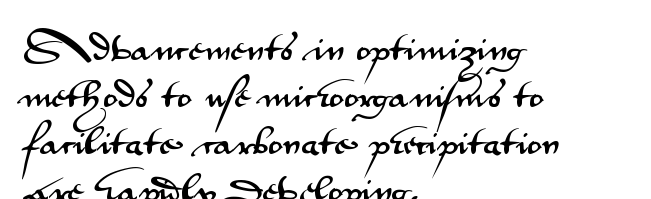
The image shows 31 px wide sans-serif type; set left-aligned, normal line spacing (1.52x), normal letter spacing, not underlined; medium stroke contrast and a small x-height.
